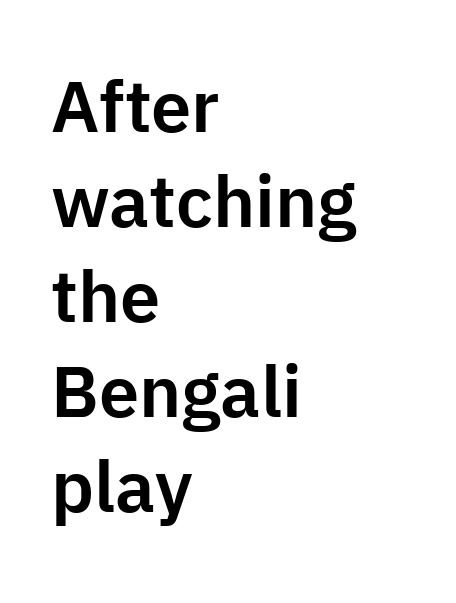
{"serif": "no", "italic": "no", "width": "normal", "stroke_contrast": "low", "x_height": "medium", "monospaced": "no", "underline": "no", "align": "left", "line_spacing": "normal", "line_spacing_ratio": 1.32, "letter_spacing": "normal", "letter_spacing_em": 0.0, "glyph_px": 72}
